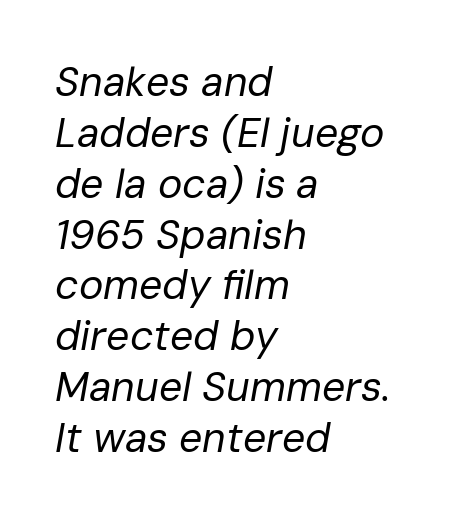
Q: Is the text bold? A: No.
Q: Is the text italic (slanted)? A: Yes, it leans right by about 10 degrees.
Q: Is the text underlined? A: No.
Q: How is the paragraph aligned? A: Left-aligned.
Q: Is the spacing between letters normal or unusually wide? A: Normal.
Q: Width (condensed, normal, or wide)? A: Normal.
Q: Stroke contrast? A: Low.
Q: x-height? A: Medium.
Q: Monospaced? A: No.
